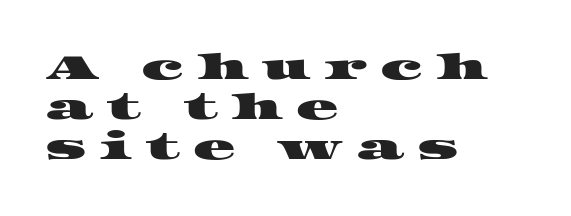
{"serif": "yes", "width": "wide", "stroke_contrast": "high", "x_height": "large", "monospaced": "no", "underline": "no", "align": "left", "line_spacing": "tight", "line_spacing_ratio": 1.15, "letter_spacing": "wide", "letter_spacing_em": 0.38, "glyph_px": 35}
